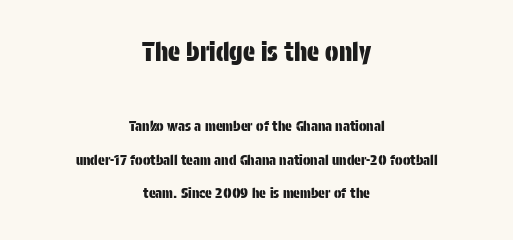
Q: Is the text italic (slanted)? A: No, it is upright.
Q: Is the text underlined? A: No.
Q: How is the paragraph aligned? A: Centered.
Q: Is the spacing between letters normal or unusually wide? A: Normal.
Q: Is the spacing between lines tight, normal or loose? A: Loose.
Q: Which block of text is set in a larger size, the first (top) or the second (bottom)? A: The first (top) one.
